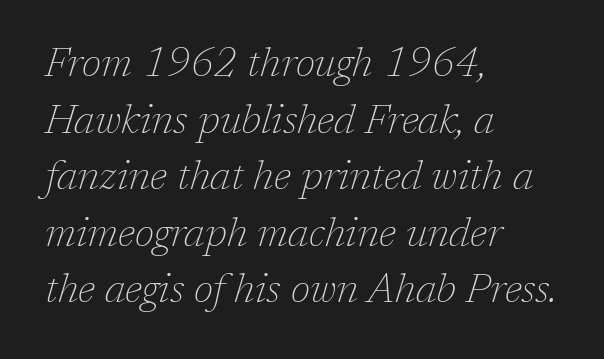
{"serif": "yes", "italic": "yes", "lean": "right", "slant_degrees": 17, "bold": "no", "weight": "thin", "width": "normal", "stroke_contrast": "low", "x_height": "medium", "monospaced": "no", "underline": "no", "align": "left", "line_spacing": "normal", "line_spacing_ratio": 1.38, "letter_spacing": "normal", "letter_spacing_em": 0.0, "glyph_px": 41}
